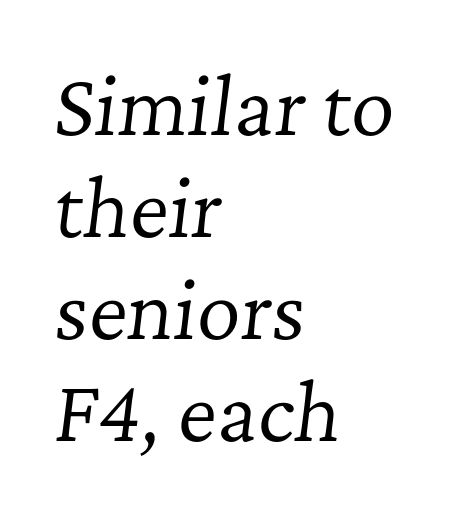
In terms of leading, this rendering sits right in the middle. Spacing between characters is what you'd get straight out of the box. Character widths vary here, with narrow letters taking less room than wide ones. In terms of posture, this sample is oblique. The font family rendered here belongs to the serif group. The strip under each line holds only bare page.
